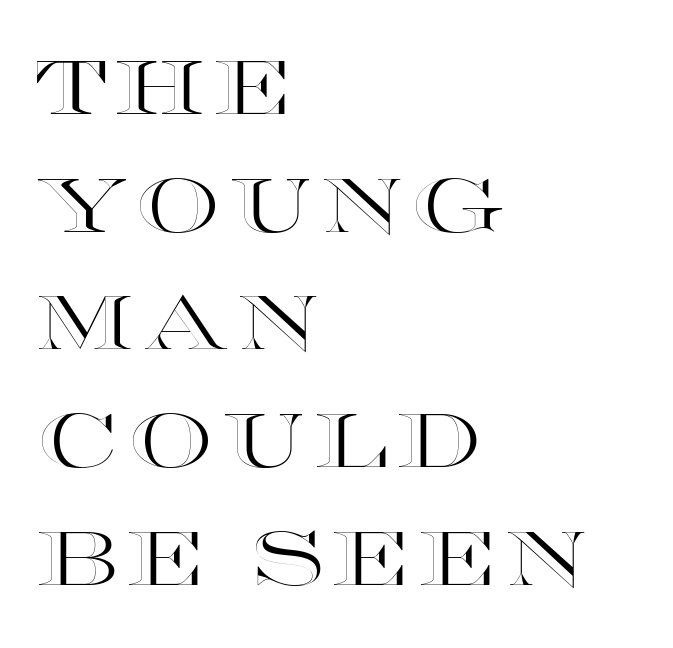
Every stem runs plumb, perpendicular to the baseline. All the whitespace from short lines collects on the right. Proportional: the letters do not fall into vertical columns. Regular leading. Unmarked baselines from the first word to the last.
